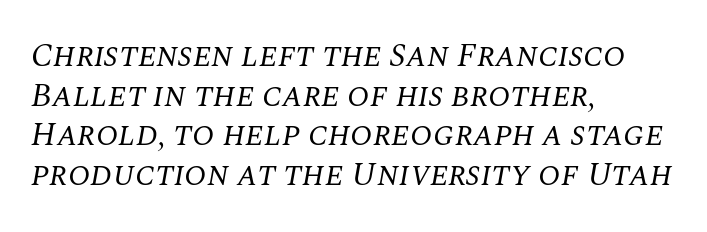
Short note: letters normally spaced. Is the type heavy? It reads as light-to-regular instead. The face used here is seriffed, in the tradition of book romans. These lines are set flush left with a ragged right edge. The rendering uses natural spacing where letterforms have individual widths. Notice how the stems are inclined rather than vertical — that's the hallmark of italics.
